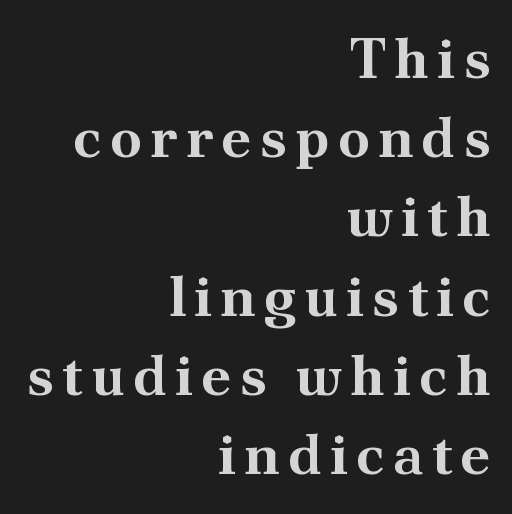
{"serif": "yes", "italic": "no", "bold": "yes", "weight": "bold", "width": "normal", "stroke_contrast": "medium", "x_height": "small", "monospaced": "no", "underline": "no", "align": "right", "line_spacing": "normal", "line_spacing_ratio": 1.39, "glyph_px": 57}
